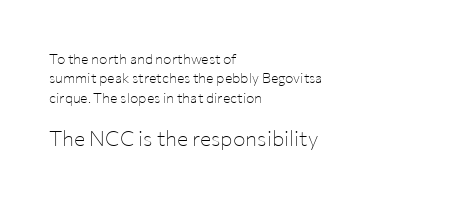
The image shows 21 px text type, upright; set left-aligned, normal line spacing (1.39x), normal letter spacing, not underlined; the second (bottom) block is 1.5x larger.
